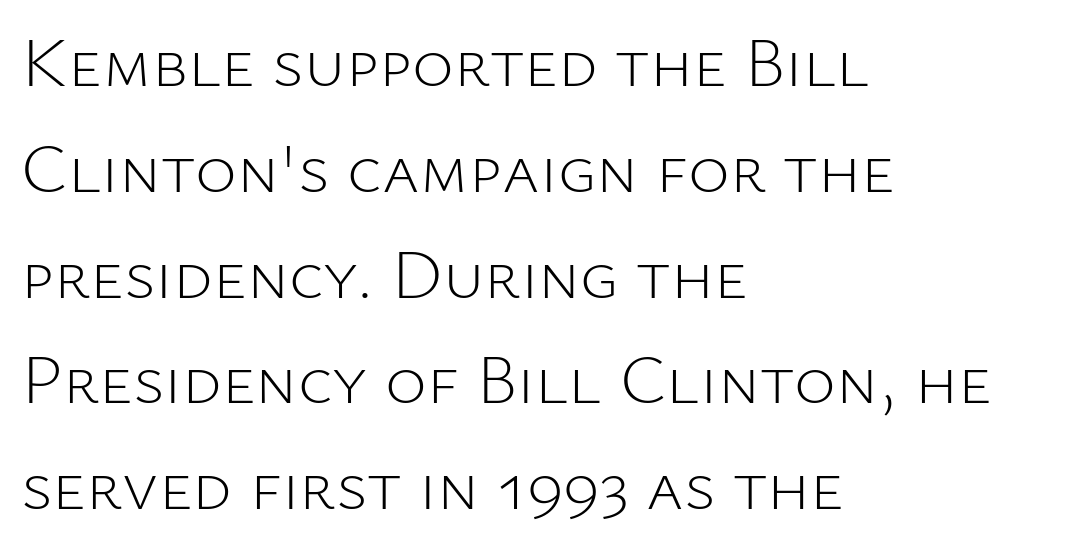
{"serif": "no", "italic": "no", "bold": "no", "weight": "light", "width": "normal", "stroke_contrast": "low", "x_height": "medium", "monospaced": "no", "underline": "no", "align": "left", "line_spacing": "normal", "line_spacing_ratio": 1.49, "letter_spacing": "normal", "letter_spacing_em": 0.0, "glyph_px": 71}
